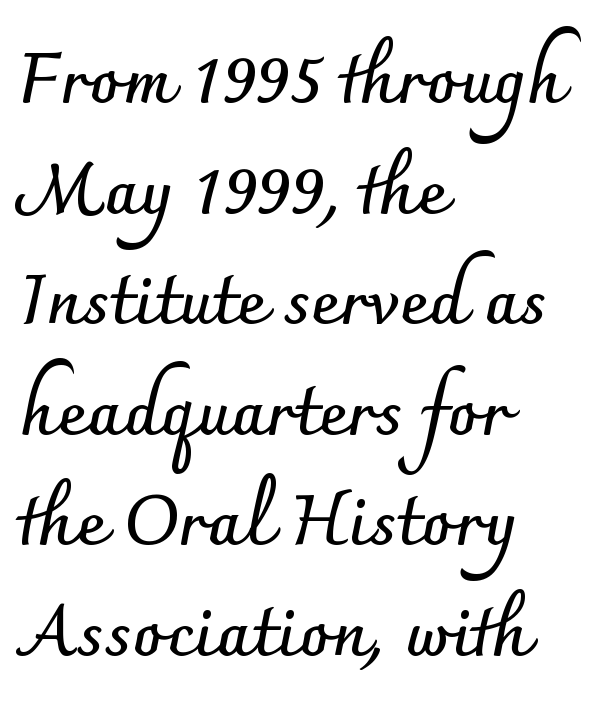
Q: Is the text bold? A: Yes.
Q: Is the text italic (slanted)? A: Yes.
Q: Is the typeface a serif or a sans-serif typeface? A: Sans-serif.
Q: Is the text underlined? A: No.
Q: How is the paragraph aligned? A: Left-aligned.
Q: Is the spacing between letters normal or unusually wide? A: Normal.
Q: Is the spacing between lines tight, normal or loose? A: Normal.
Q: Width (condensed, normal, or wide)? A: Normal.
Q: Stroke contrast? A: Low.
Q: x-height? A: Small.
Q: Monospaced? A: No.
